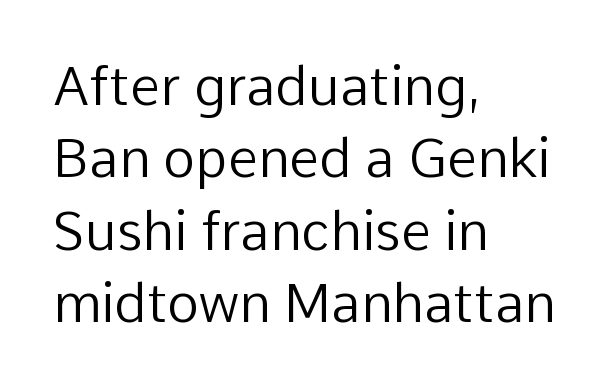
{"serif": "no", "italic": "no", "bold": "no", "weight": "regular", "width": "normal", "stroke_contrast": "low", "x_height": "medium", "monospaced": "no", "underline": "no", "align": "left", "line_spacing": "normal", "line_spacing_ratio": 1.34, "letter_spacing": "normal", "letter_spacing_em": 0.0, "glyph_px": 54}
